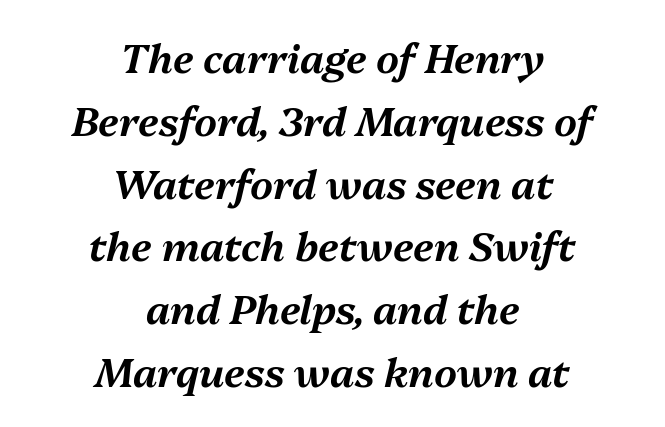
The image shows 40 px text type, italic (leaning right); set centered, normal line spacing (1.57x), normal letter spacing, not underlined; medium stroke contrast and a medium x-height.
